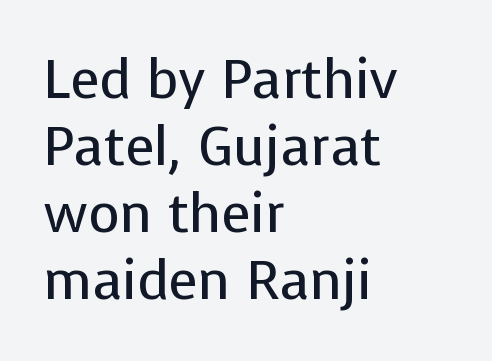
Look at the tracking — it's just the regular setting, nothing added. All the whitespace from short lines collects on the right. The font's upright variant was chosen for this text. Does the type have serifs? No, each stem ends abruptly.
